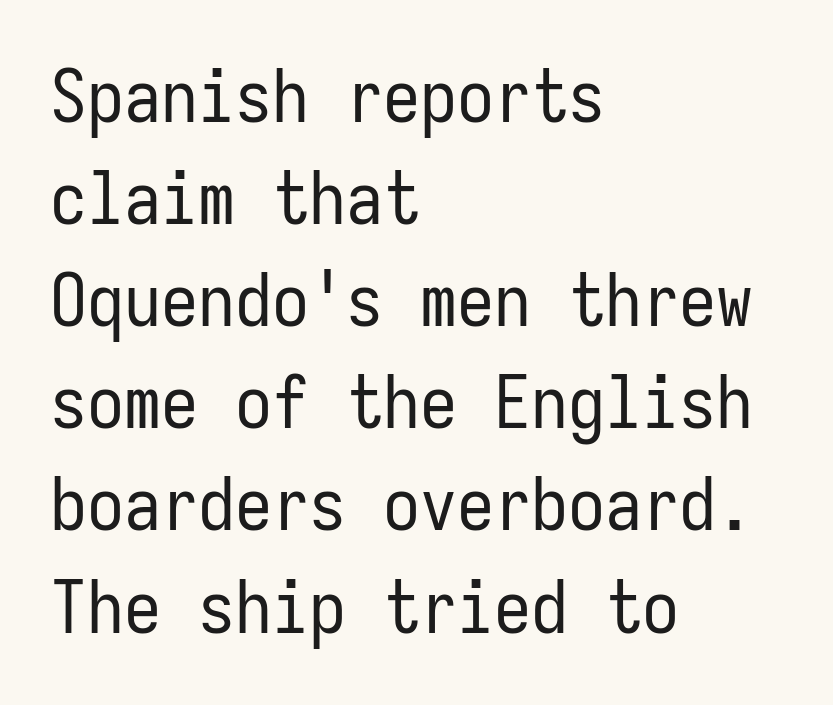
The image shows 74 px regular-weight, condensed sans-serif type, upright, monospaced; set left-aligned, normal line spacing (1.38x), normal letter spacing, not underlined; low stroke contrast and a medium x-height.
